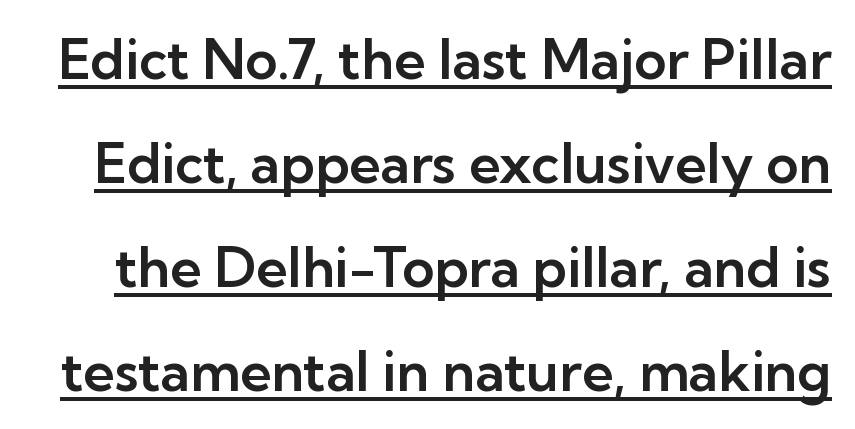
Q: Is the text italic (slanted)? A: No, it is upright.
Q: Is the typeface a serif or a sans-serif typeface? A: Sans-serif.
Q: Is the text underlined? A: Yes.
Q: Is the spacing between letters normal or unusually wide? A: Normal.
Q: Width (condensed, normal, or wide)? A: Normal.
Q: Stroke contrast? A: Low.
Q: x-height? A: Medium.
Q: Monospaced? A: No.
